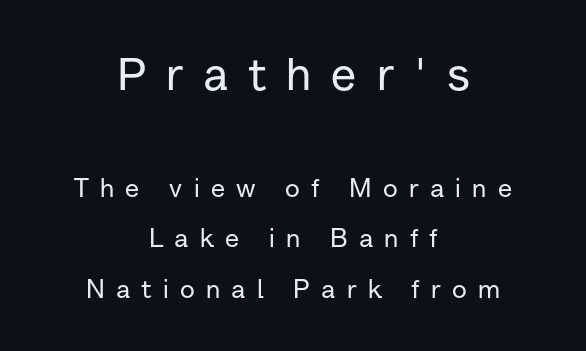
The image shows 46 px sans-serif type, upright; set centered, loose line spacing (1.94x), unusually wide letter spacing (+0.43 em), not underlined; the first (top) block is 1.77x larger; low stroke contrast and a medium x-height.
